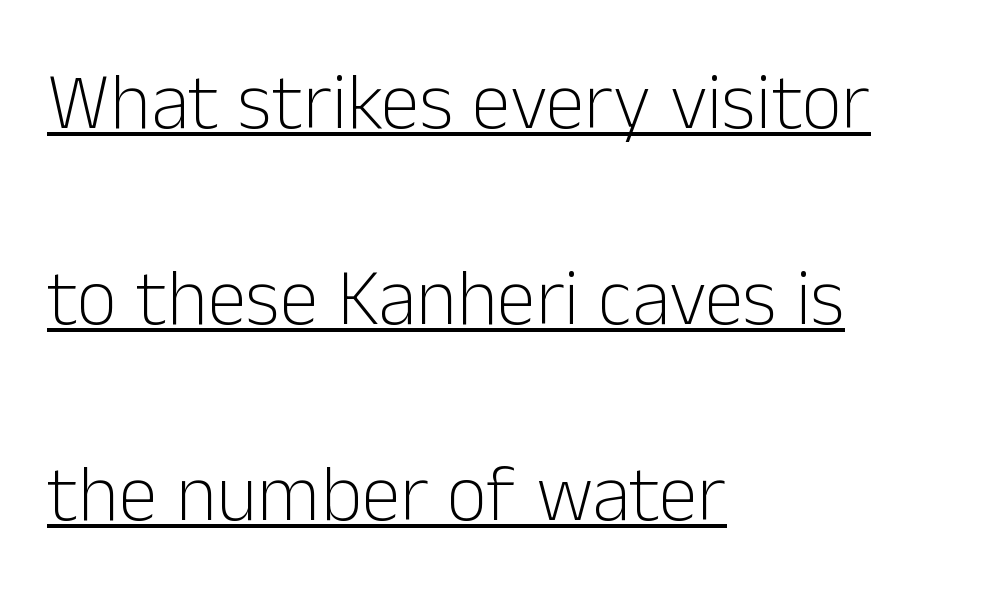
Bold? No — there's no thickening of the strokes. Teacher's note: observe the even left margin — that is flush-left alignment. One glance says open: line gaps are wider than usual. This sample carries an underscore along the baseline area.
